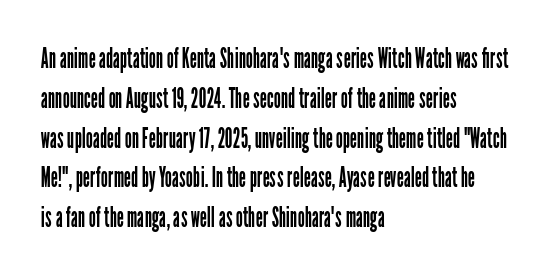
The image shows 28 px regular-weight, condensed sans-serif type, upright; set left-aligned, normal line spacing (1.42x), normal letter spacing, not underlined; low stroke contrast and a medium x-height.
